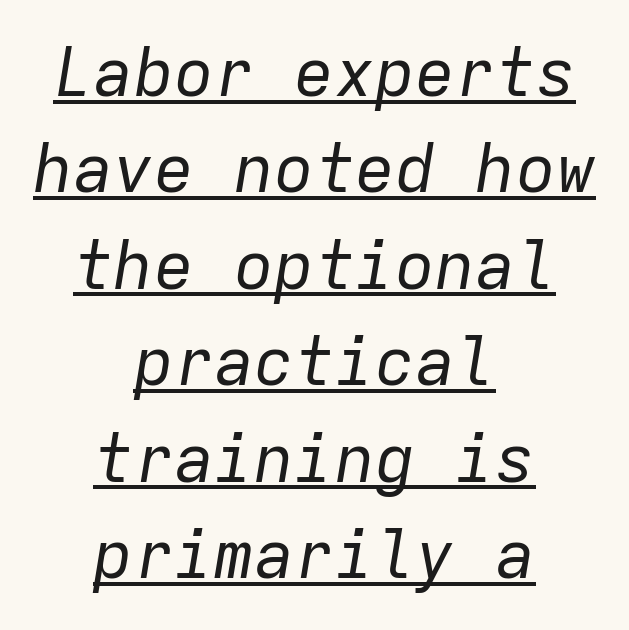
A centered setting, common on invitations and titles, is used for this passage. The face used here is monospaced, like something from a code editor. Letters have the restrained weight of plain body copy at most. Vertical spacing — default.
